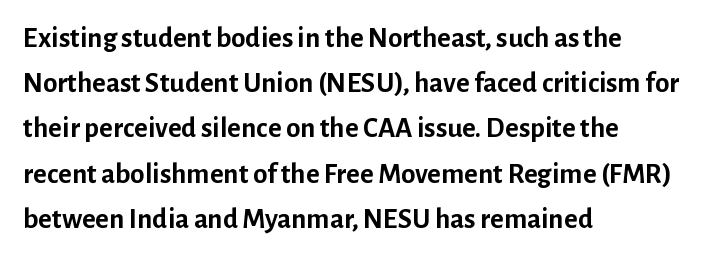
Q: Is the text bold? A: Yes.
Q: Is the text italic (slanted)? A: No, it is upright.
Q: Is the typeface a serif or a sans-serif typeface? A: Sans-serif.
Q: Is the text underlined? A: No.
Q: How is the paragraph aligned? A: Left-aligned.
Q: Is the spacing between letters normal or unusually wide? A: Normal.
Q: Is the spacing between lines tight, normal or loose? A: Normal.
Q: Width (condensed, normal, or wide)? A: Normal.
Q: Stroke contrast? A: Low.
Q: x-height? A: Medium.
Q: Monospaced? A: No.
